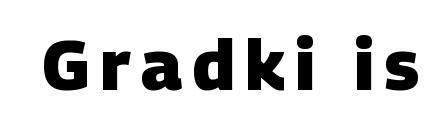
Q: Is the text bold? A: Yes.
Q: Is the typeface a serif or a sans-serif typeface? A: Sans-serif.
Q: Is the text underlined? A: No.
Q: Width (condensed, normal, or wide)? A: Normal.
Q: Stroke contrast? A: Low.
Q: x-height? A: Large.
Q: Monospaced? A: No.
